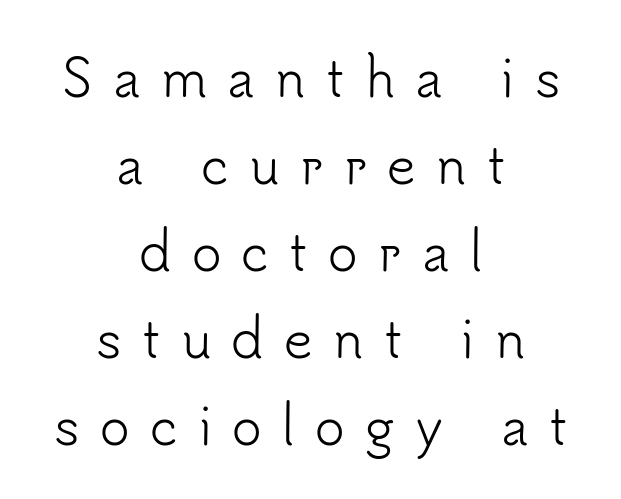
{"serif": "no", "italic": "no", "bold": "no", "weight": "light", "width": "normal", "stroke_contrast": "low", "x_height": "small", "monospaced": "no", "underline": "no", "align": "center", "line_spacing_ratio": 1.74, "letter_spacing": "wide", "letter_spacing_em": 0.41, "glyph_px": 50}
